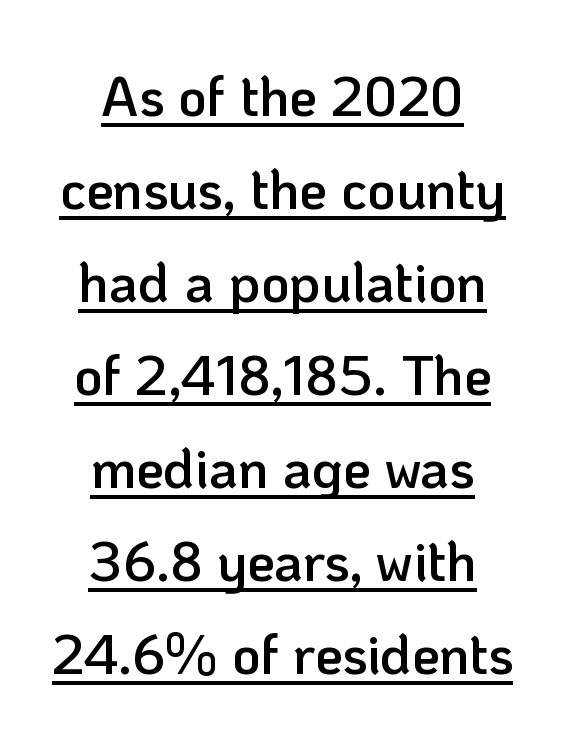
The image shows 55 px semibold sans-serif type, upright; set centered, normal line spacing (1.69x), normal letter spacing, underlined; low stroke contrast and a medium x-height.
